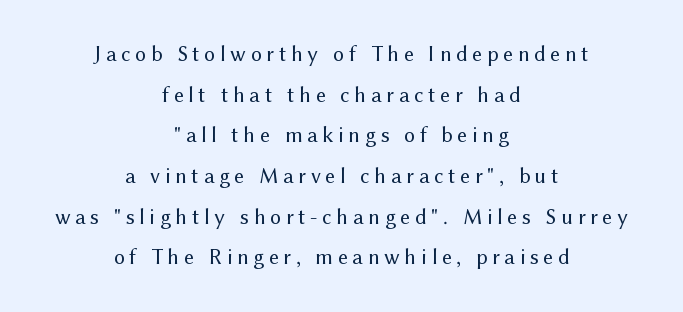
{"italic": "no", "bold": "no", "underline": "no", "align": "center", "line_spacing_ratio": 1.85, "letter_spacing": "wide", "letter_spacing_em": 0.21, "glyph_px": 22}
